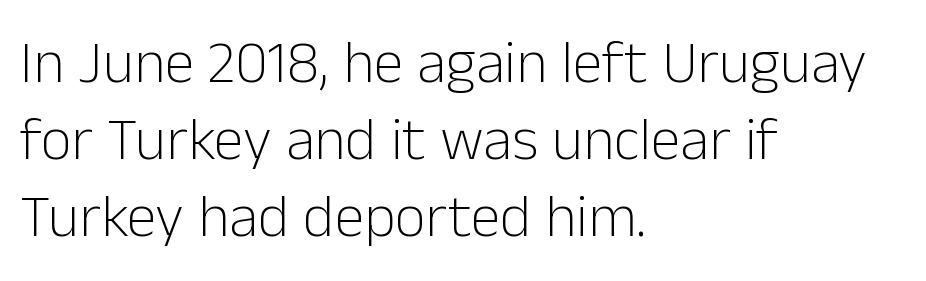
The image shows 60 px light sans-serif type, upright; set left-aligned, normal line spacing (1.28x), normal letter spacing, not underlined; low stroke contrast and a medium x-height.
